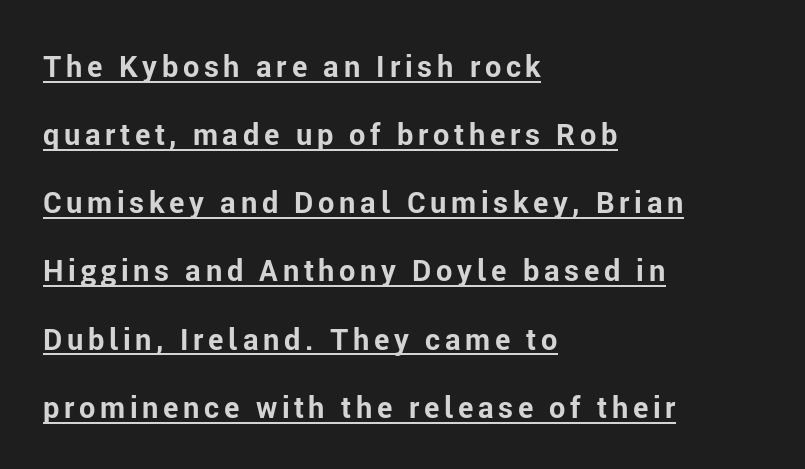
{"serif": "no", "italic": "no", "bold": "yes", "weight": "bold", "width": "normal", "stroke_contrast": "low", "x_height": "medium", "monospaced": "no", "underline": "yes", "align": "left", "line_spacing": "loose", "line_spacing_ratio": 2.35, "glyph_px": 29}
